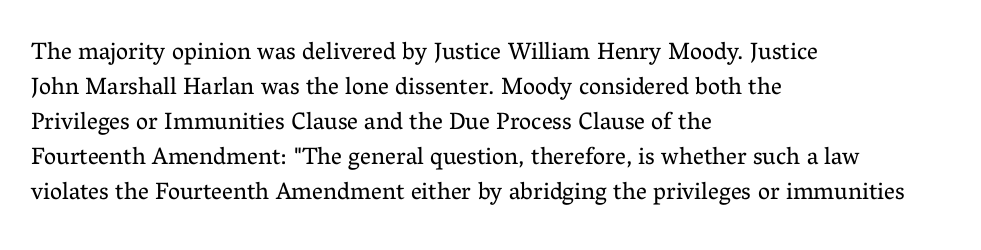
No word sits above an underline. This is the regular roman posture of the typeface. The lines in this sample share a left origin and differ only in where they stop. Successive baselines arrive at the customary interval.
